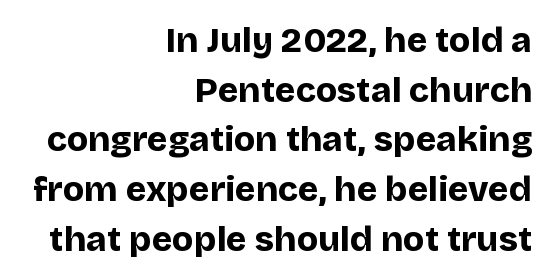
{"serif": "no", "italic": "no", "bold": "yes", "weight": "bold", "width": "normal", "stroke_contrast": "low", "x_height": "large", "monospaced": "no", "underline": "no", "align": "right", "line_spacing": "normal", "line_spacing_ratio": 1.42, "letter_spacing": "normal", "letter_spacing_em": 0.0, "glyph_px": 35}
